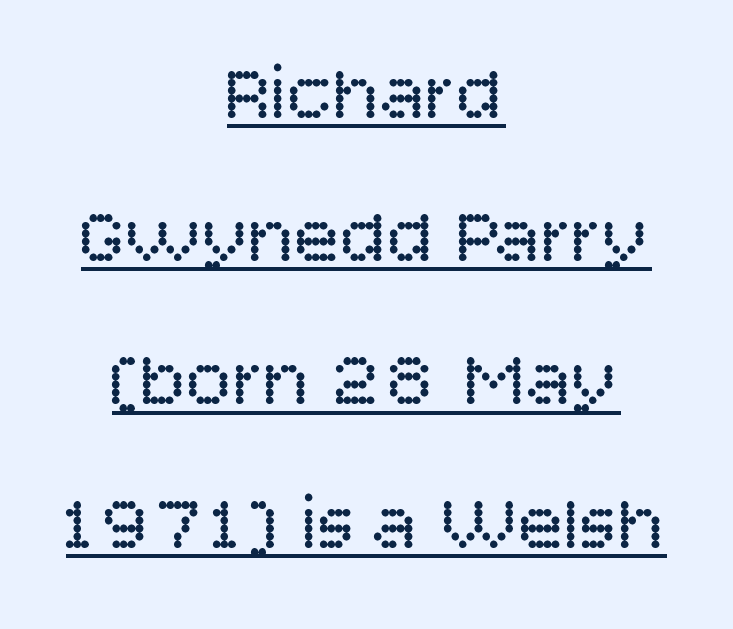
{"serif": "no", "italic": "no", "bold": "no", "weight": "regular", "width": "normal", "stroke_contrast": "low", "x_height": "large", "monospaced": "no", "underline": "yes", "align": "center", "line_spacing_ratio": 1.86, "letter_spacing": "normal", "letter_spacing_em": 0.0, "glyph_px": 77}
